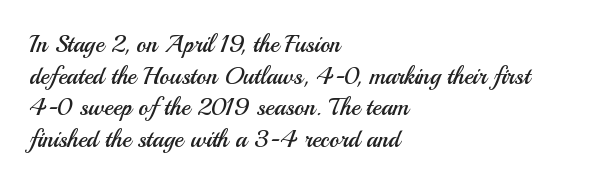
Leftover space on each line is placed entirely after the last word. The typesetting does not lean heavy: it is not bold. Honestly, the letter spacing is just normal — you wouldn't notice it. Underline: absent.
